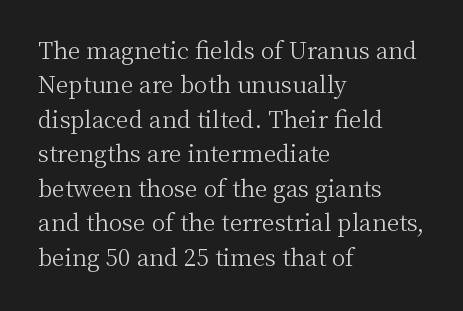
Q: Is the text bold? A: No.
Q: Is the text italic (slanted)? A: No, it is upright.
Q: Is the text underlined? A: No.
Q: How is the paragraph aligned? A: Left-aligned.
Q: Is the spacing between letters normal or unusually wide? A: Normal.
Q: Is the spacing between lines tight, normal or loose? A: Normal.
